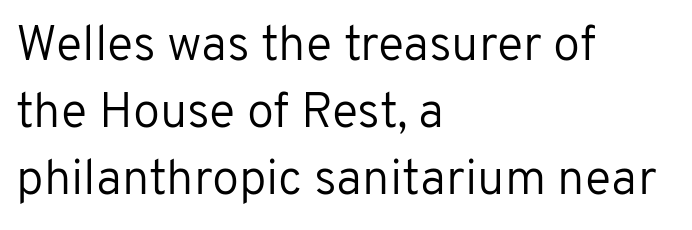
Q: Is the text bold? A: No.
Q: Is the text italic (slanted)? A: No, it is upright.
Q: Is the typeface a serif or a sans-serif typeface? A: Sans-serif.
Q: Is the text underlined? A: No.
Q: How is the paragraph aligned? A: Left-aligned.
Q: Is the spacing between letters normal or unusually wide? A: Normal.
Q: Is the spacing between lines tight, normal or loose? A: Normal.
Q: Width (condensed, normal, or wide)? A: Normal.
Q: Stroke contrast? A: Low.
Q: x-height? A: Medium.
Q: Monospaced? A: No.
